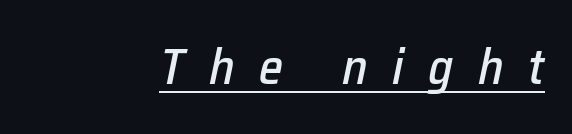
The passage shown is typed in a proportional face where columns would drift. Here the glyphs are tracked loosely, breaking word shapes into spaced letters. Somebody hit Ctrl+U on this one — the words are underlined. Caption: multi-line text, flush right, ragged left. The face used here has a pronounced slope to its letters.
